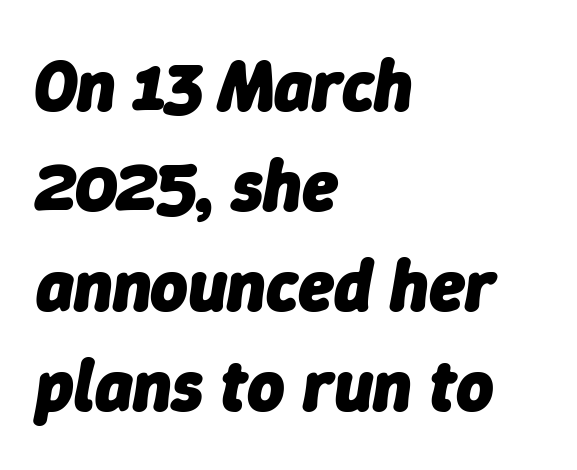
{"italic": "yes", "lean": "right", "slant_degrees": 9, "bold": "yes", "weight": "heavy", "width": "normal", "stroke_contrast": "low", "x_height": "medium", "monospaced": "no", "underline": "no", "align": "left", "line_spacing": "normal", "line_spacing_ratio": 1.39, "letter_spacing": "normal", "letter_spacing_em": 0.0, "glyph_px": 72}
